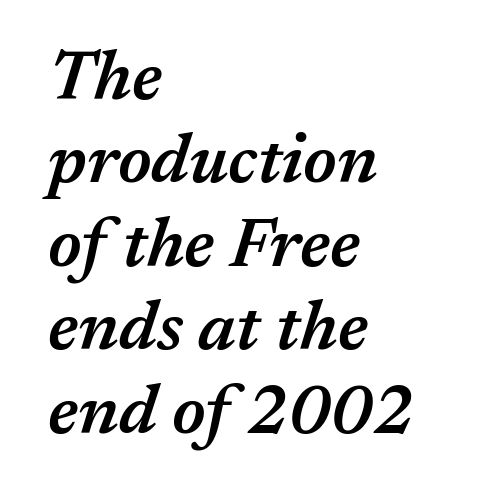
The image shows 69 px semibold type, italic (leaning right); set left-aligned, line spacing 1.21x, normal letter spacing, not underlined; medium stroke contrast and a medium x-height.
